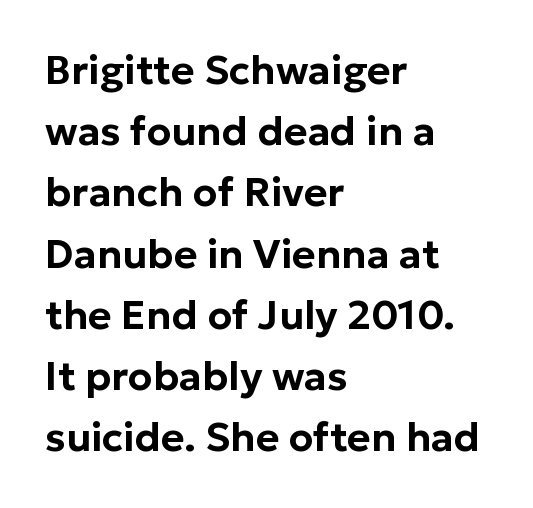
The image shows 40 px sans-serif type, upright; set left-aligned, normal line spacing (1.53x), normal letter spacing, not underlined; low stroke contrast and a medium x-height.
